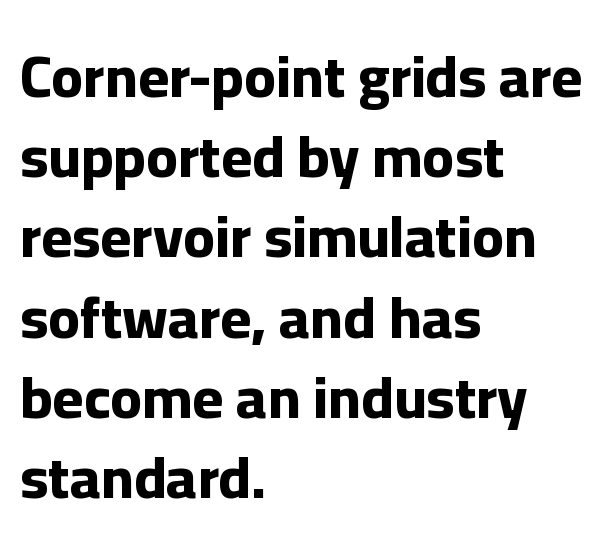
Q: Is the text bold? A: Yes.
Q: Is the text italic (slanted)? A: No, it is upright.
Q: Is the typeface a serif or a sans-serif typeface? A: Sans-serif.
Q: Is the text underlined? A: No.
Q: How is the paragraph aligned? A: Left-aligned.
Q: Is the spacing between letters normal or unusually wide? A: Normal.
Q: Is the spacing between lines tight, normal or loose? A: Normal.
Q: Width (condensed, normal, or wide)? A: Normal.
Q: Stroke contrast? A: Low.
Q: x-height? A: Medium.
Q: Monospaced? A: No.
